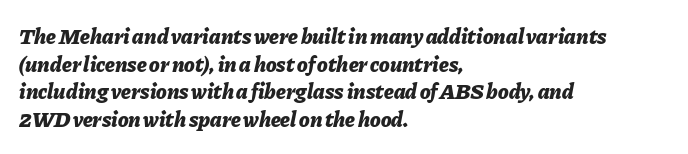
All the whitespace from short lines collects on the right. Clear beneath every line of the passage. Tracking value appears to be zero — textbook default spacing. This block has exactly the height ordinary leading produces. Rendered with sloped, italic letterforms.
